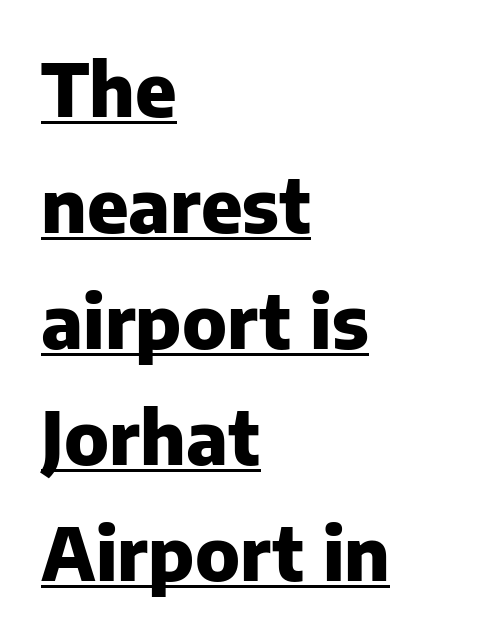
{"serif": "no", "italic": "no", "bold": "yes", "weight": "heavy", "width": "normal", "stroke_contrast": "low", "x_height": "medium", "monospaced": "no", "underline": "yes", "align": "left", "line_spacing": "normal", "line_spacing_ratio": 1.59, "letter_spacing": "normal", "letter_spacing_em": 0.0, "glyph_px": 73}
